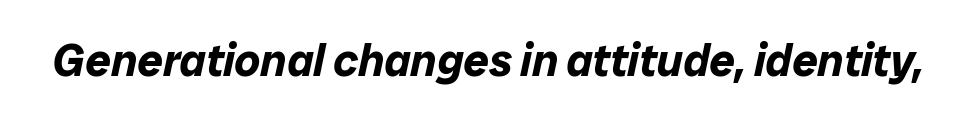
{"italic": "yes", "lean": "right", "slant_degrees": 12, "bold": "yes", "weight": "bold", "width": "normal", "stroke_contrast": "low", "x_height": "medium", "monospaced": "no", "underline": "no", "letter_spacing": "normal", "letter_spacing_em": 0.0, "glyph_px": 45}
